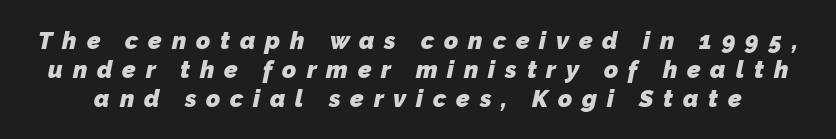
{"bold": "yes", "underline": "no", "line_spacing_ratio": 1.2, "letter_spacing": "wide", "letter_spacing_em": 0.41, "glyph_px": 24}
